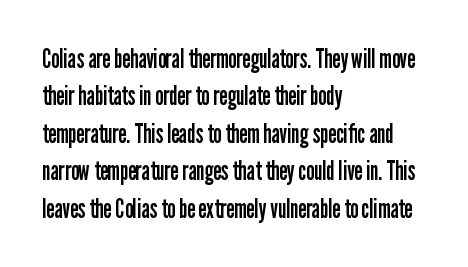
Q: Is the text bold? A: No.
Q: Is the text italic (slanted)? A: No, it is upright.
Q: Is the text underlined? A: No.
Q: How is the paragraph aligned? A: Left-aligned.
Q: Is the spacing between letters normal or unusually wide? A: Normal.
Q: Is the spacing between lines tight, normal or loose? A: Normal.
